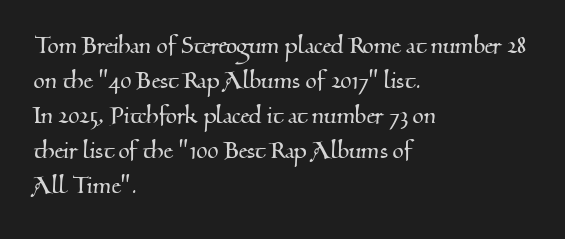
{"serif": "yes", "width": "normal", "stroke_contrast": "medium", "x_height": "small", "monospaced": "no", "underline": "no", "align": "left", "line_spacing_ratio": 1.21, "letter_spacing": "normal", "letter_spacing_em": 0.0, "glyph_px": 29}
